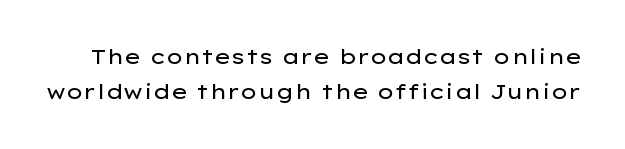
{"italic": "no", "bold": "no", "underline": "no", "line_spacing": "normal", "line_spacing_ratio": 1.69, "letter_spacing": "normal", "letter_spacing_em": 0.0, "glyph_px": 21}
